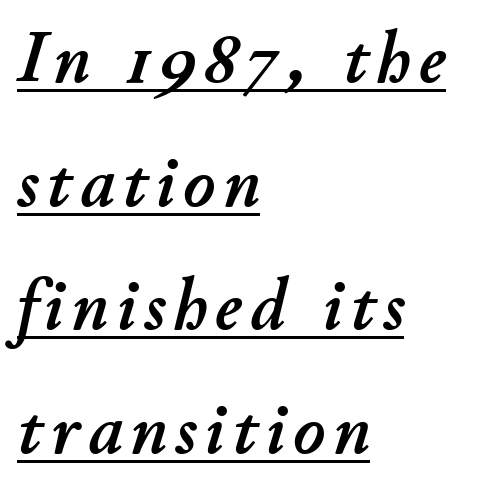
Q: Is the text italic (slanted)? A: Yes, it leans right by about 11 degrees.
Q: Is the text underlined? A: Yes.
Q: How is the paragraph aligned? A: Left-aligned.
Q: Is the spacing between lines tight, normal or loose? A: Normal.
Q: Width (condensed, normal, or wide)? A: Normal.
Q: Stroke contrast? A: Low.
Q: x-height? A: Small.
Q: Monospaced? A: No.
